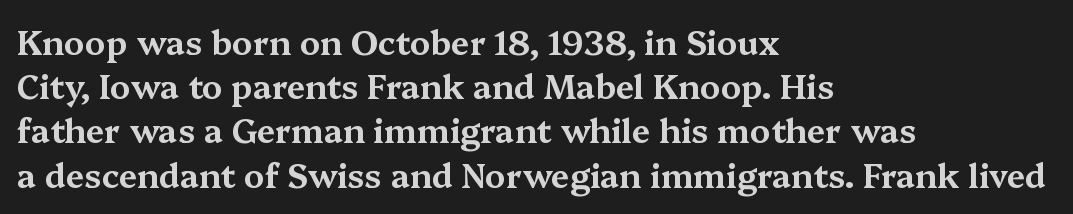
The block of text has a typical density, with ordinary space between rows. In terms of posture, this sample is upright. A clean baseline with only descenders dipping below it. Short and long lines alike share a common starting point at left. What stands out about the letter spacing? Nothing — it is the standard amount.
